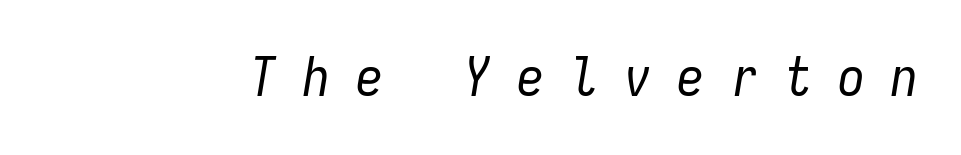
{"italic": "yes", "lean": "right", "slant_degrees": 9, "bold": "no", "weight": "regular", "width": "condensed", "stroke_contrast": "low", "x_height": "medium", "monospaced": "yes", "underline": "no", "letter_spacing": "wide", "letter_spacing_em": 0.49, "glyph_px": 54}
